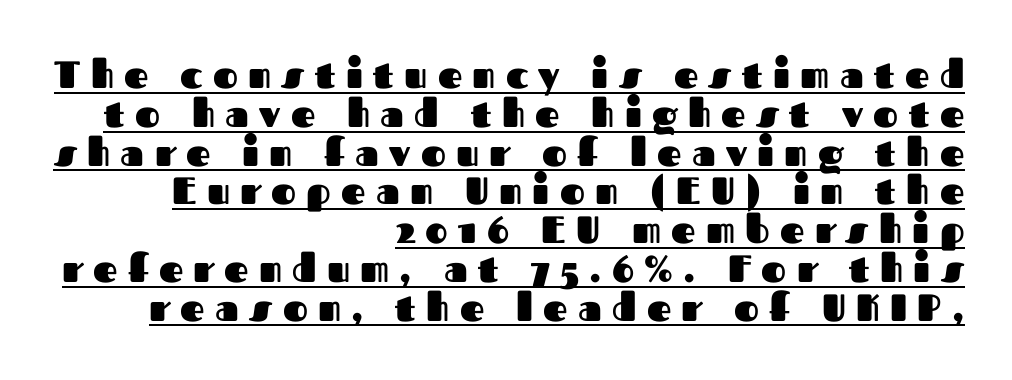
{"serif": "no", "italic": "no", "bold": "yes", "weight": "heavy", "width": "normal", "stroke_contrast": "medium", "x_height": "medium", "monospaced": "no", "underline": "yes", "align": "right", "line_spacing": "tight", "line_spacing_ratio": 1.02, "letter_spacing": "wide", "letter_spacing_em": 0.27, "glyph_px": 38}
